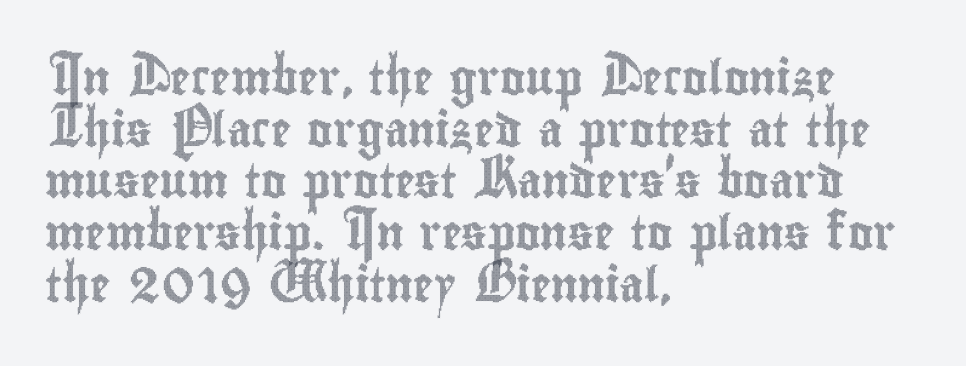
{"italic": "no", "width": "condensed", "x_height": "small", "monospaced": "no", "underline": "no", "align": "left", "line_spacing": "normal", "line_spacing_ratio": 1.52, "letter_spacing": "normal", "letter_spacing_em": 0.0, "glyph_px": 34}
